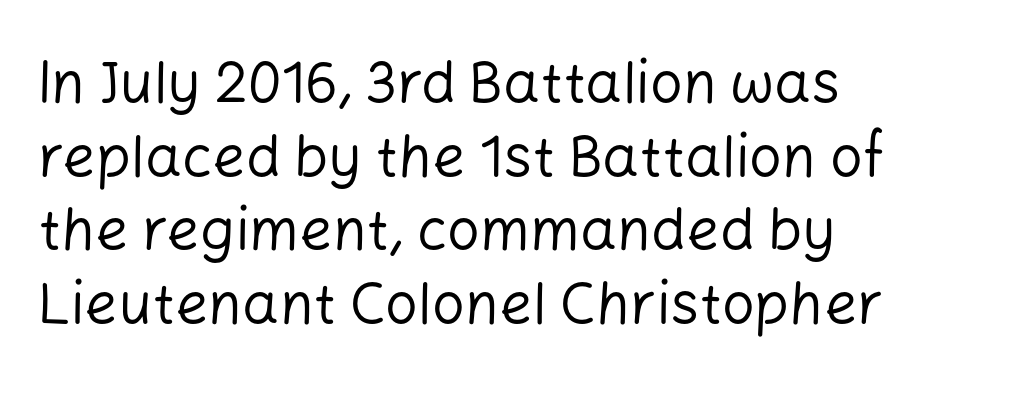
Q: Is the text bold? A: No.
Q: Is the text italic (slanted)? A: No, it is upright.
Q: Is the typeface a serif or a sans-serif typeface? A: Sans-serif.
Q: Is the text underlined? A: No.
Q: How is the paragraph aligned? A: Left-aligned.
Q: Is the spacing between letters normal or unusually wide? A: Normal.
Q: Is the spacing between lines tight, normal or loose? A: Normal.
Q: Width (condensed, normal, or wide)? A: Normal.
Q: Stroke contrast? A: Low.
Q: x-height? A: Medium.
Q: Monospaced? A: No.
